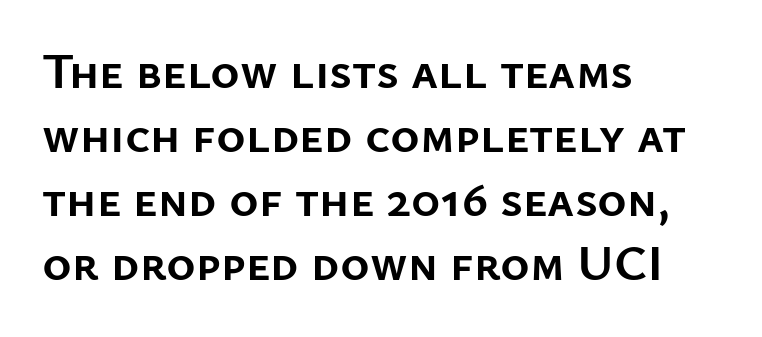
{"serif": "no", "italic": "no", "bold": "yes", "weight": "semibold", "width": "normal", "stroke_contrast": "low", "x_height": "medium", "monospaced": "no", "underline": "no", "align": "left", "line_spacing": "normal", "line_spacing_ratio": 1.28, "letter_spacing": "normal", "letter_spacing_em": 0.0, "glyph_px": 50}
